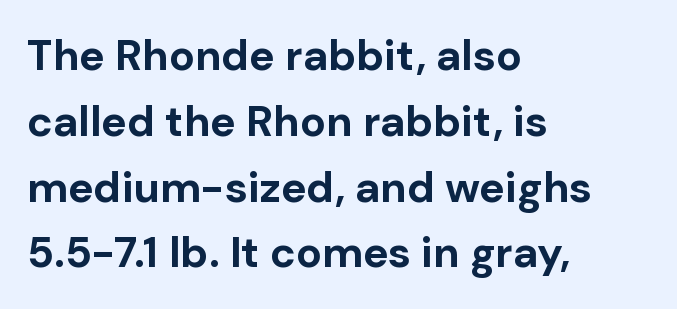
{"serif": "no", "italic": "no", "bold": "yes", "weight": "bold", "width": "normal", "stroke_contrast": "low", "x_height": "medium", "monospaced": "no", "underline": "no", "align": "left", "line_spacing": "normal", "line_spacing_ratio": 1.53, "letter_spacing": "normal", "letter_spacing_em": 0.0, "glyph_px": 43}
